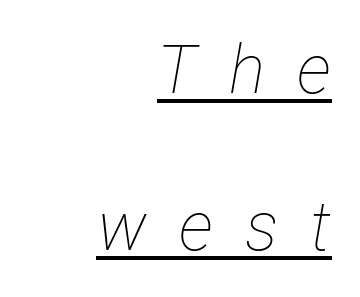
The image shows 68 px thin, condensed type, italic (leaning right); set right-aligned, loose line spacing (2.31x), unusually wide letter spacing (+0.47 em), underlined; low stroke contrast and a medium x-height.
